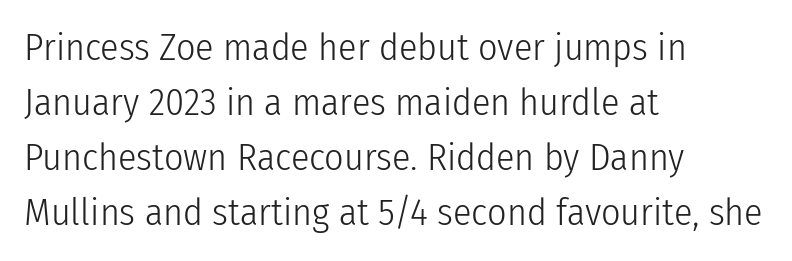
The image shows 38 px light, condensed sans-serif type, upright; set left-aligned, normal line spacing (1.45x), normal letter spacing, not underlined; low stroke contrast and a medium x-height.
